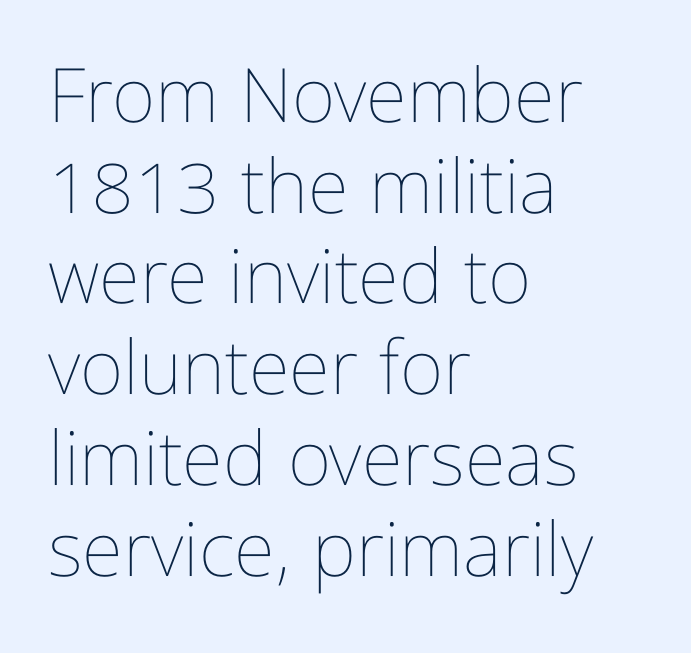
{"italic": "no", "bold": "no", "weight": "thin", "width": "condensed", "stroke_contrast": "low", "x_height": "medium", "monospaced": "no", "underline": "no", "align": "left", "line_spacing_ratio": 1.21, "letter_spacing": "normal", "letter_spacing_em": 0.0, "glyph_px": 75}
